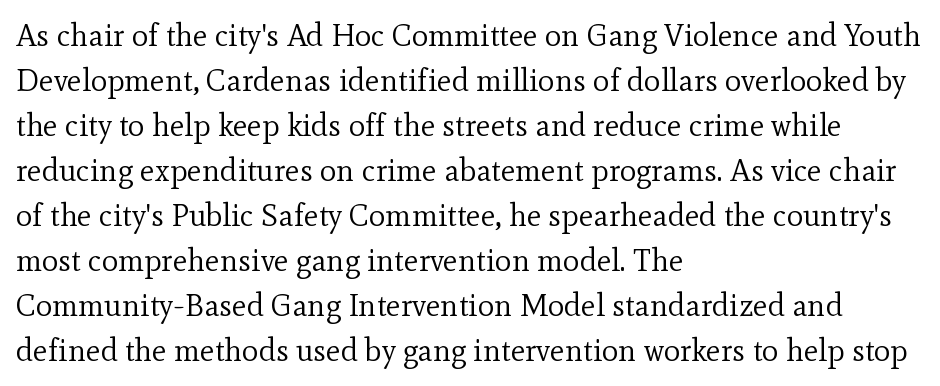
{"serif": "yes", "italic": "no", "bold": "no", "weight": "regular", "width": "normal", "x_height": "small", "monospaced": "no", "underline": "no", "align": "left", "line_spacing": "normal", "line_spacing_ratio": 1.45, "letter_spacing": "normal", "letter_spacing_em": 0.0, "glyph_px": 31}
